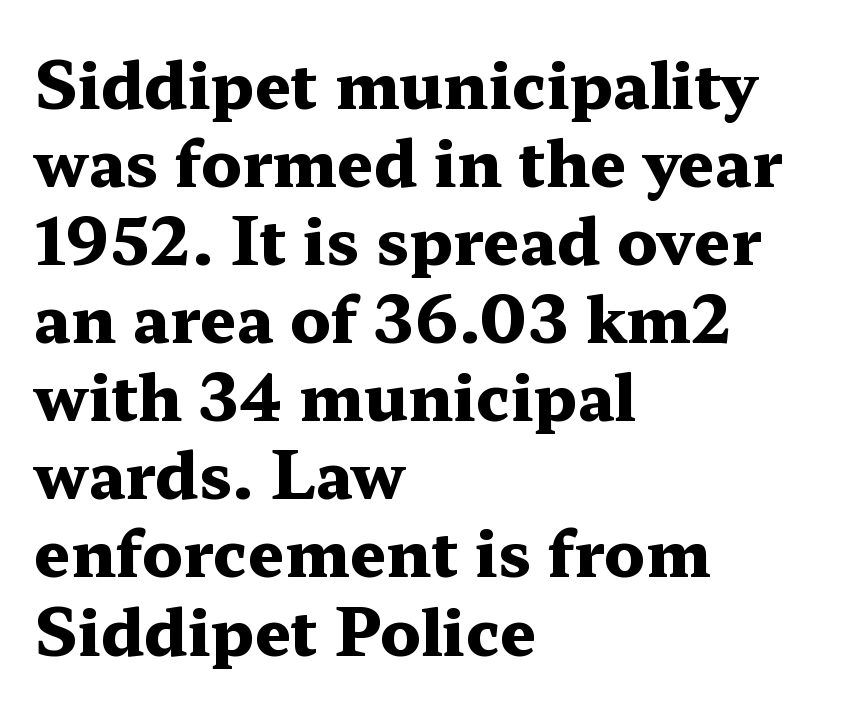
Q: Is the text bold? A: Yes.
Q: Is the text italic (slanted)? A: No, it is upright.
Q: Is the typeface a serif or a sans-serif typeface? A: Serif.
Q: Is the text underlined? A: No.
Q: How is the paragraph aligned? A: Left-aligned.
Q: Is the spacing between letters normal or unusually wide? A: Normal.
Q: Width (condensed, normal, or wide)? A: Wide.
Q: Stroke contrast? A: Medium.
Q: x-height? A: Medium.
Q: Monospaced? A: No.
